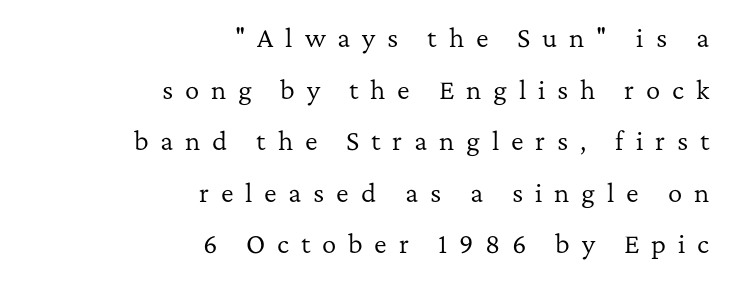
Q: Is the text bold? A: No.
Q: Is the text italic (slanted)? A: No, it is upright.
Q: Is the text underlined? A: No.
Q: How is the paragraph aligned? A: Right-aligned.
Q: Is the spacing between letters normal or unusually wide? A: Unusually wide.
Q: Is the spacing between lines tight, normal or loose? A: Loose.
